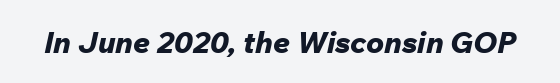
The image shows 30 px bold type, italic (leaning right); set normal letter spacing, not underlined; low stroke contrast and a medium x-height.
